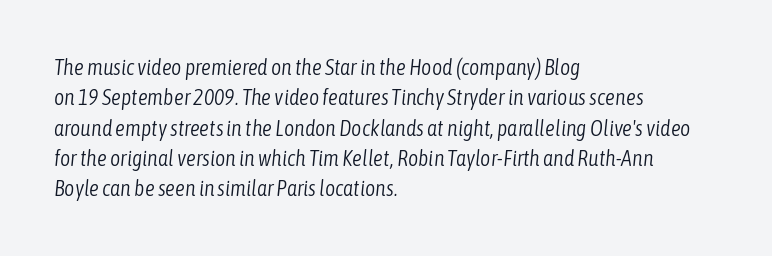
The compositor pushed each line to the left boundary. Descenders hang freely into open space. These lines keep a tight, regular rhythm from letter to letter. No letter is thick-stroked: the sample isn't bold. An italicized treatment has been applied to the whole sample.
